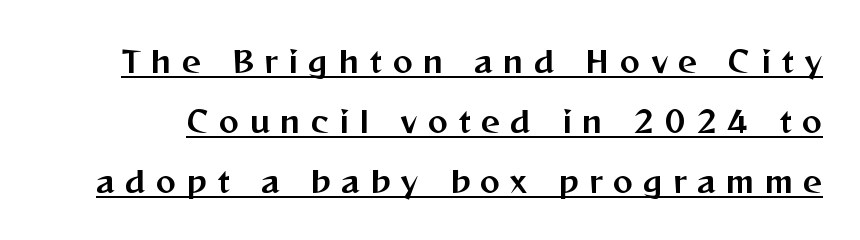
{"serif": "no", "italic": "no", "width": "normal", "stroke_contrast": "medium", "x_height": "medium", "monospaced": "no", "underline": "yes", "line_spacing": "loose", "line_spacing_ratio": 2.0, "letter_spacing": "wide", "letter_spacing_em": 0.35, "glyph_px": 30}
